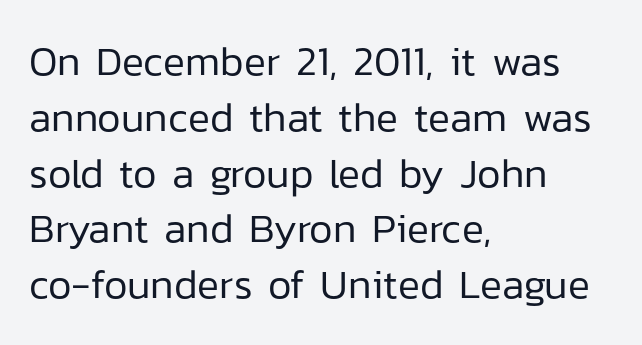
{"serif": "no", "italic": "no", "bold": "no", "weight": "regular", "width": "normal", "stroke_contrast": "low", "x_height": "medium", "monospaced": "no", "underline": "no", "align": "left", "line_spacing": "normal", "line_spacing_ratio": 1.36, "letter_spacing": "normal", "letter_spacing_em": 0.0, "glyph_px": 41}
